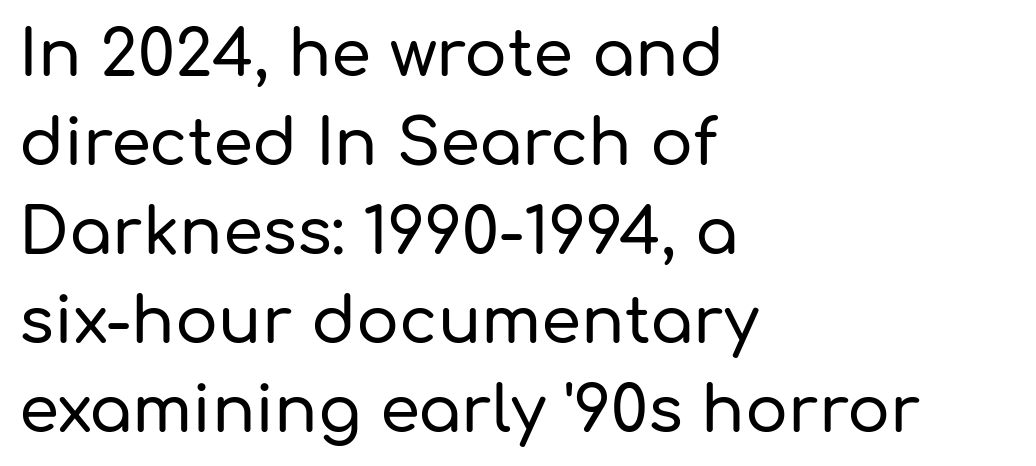
Q: Is the text italic (slanted)? A: No, it is upright.
Q: Is the typeface a serif or a sans-serif typeface? A: Sans-serif.
Q: Is the text underlined? A: No.
Q: How is the paragraph aligned? A: Left-aligned.
Q: Is the spacing between letters normal or unusually wide? A: Normal.
Q: Is the spacing between lines tight, normal or loose? A: Normal.
Q: Width (condensed, normal, or wide)? A: Normal.
Q: Stroke contrast? A: Low.
Q: x-height? A: Medium.
Q: Monospaced? A: No.
